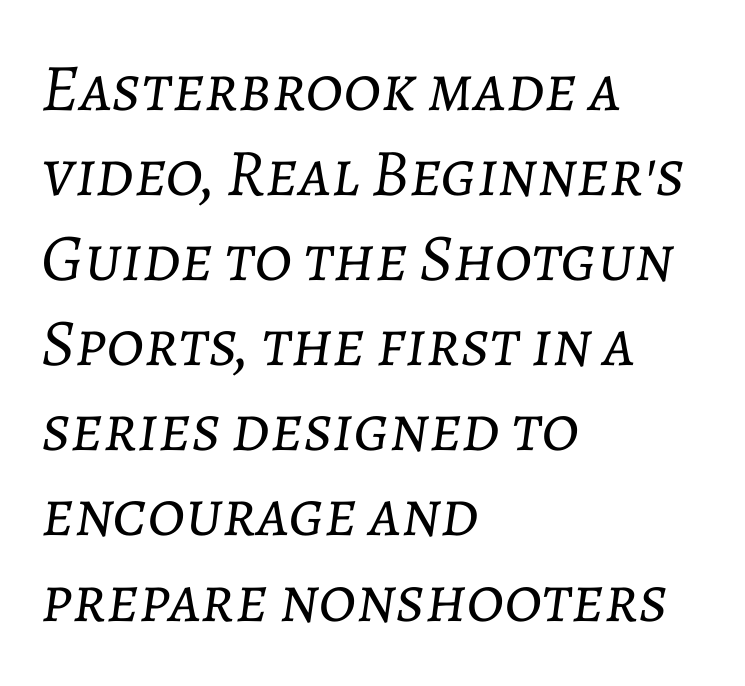
{"italic": "yes", "lean": "right", "slant_degrees": 7, "bold": "no", "weight": "light", "width": "normal", "stroke_contrast": "low", "x_height": "medium", "monospaced": "no", "underline": "no", "align": "left", "line_spacing": "normal", "line_spacing_ratio": 1.27, "letter_spacing": "normal", "letter_spacing_em": 0.0, "glyph_px": 67}
